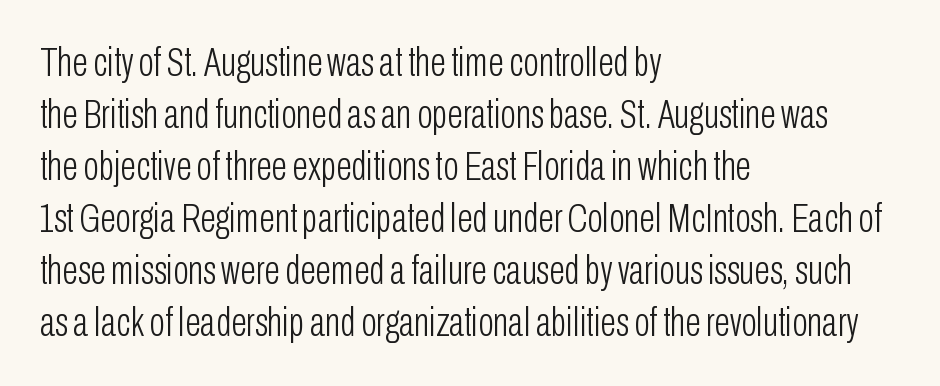
Q: Is the text bold? A: No.
Q: Is the text italic (slanted)? A: No, it is upright.
Q: Is the typeface a serif or a sans-serif typeface? A: Sans-serif.
Q: Is the text underlined? A: No.
Q: How is the paragraph aligned? A: Left-aligned.
Q: Is the spacing between letters normal or unusually wide? A: Normal.
Q: Is the spacing between lines tight, normal or loose? A: Normal.
Q: Width (condensed, normal, or wide)? A: Condensed.
Q: Stroke contrast? A: Low.
Q: x-height? A: Medium.
Q: Monospaced? A: No.
